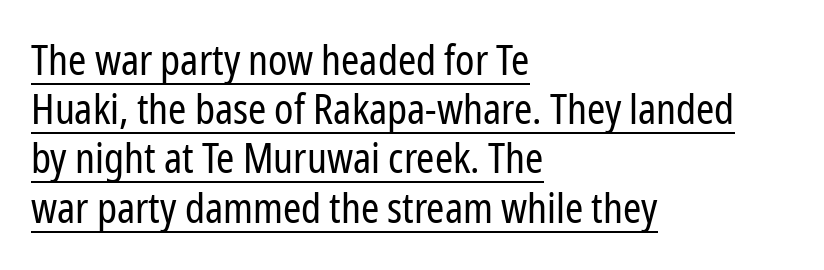
The image shows 41 px regular-weight, condensed sans-serif type, upright; set left-aligned, line spacing 1.2x, normal letter spacing, underlined; low stroke contrast and a medium x-height.
